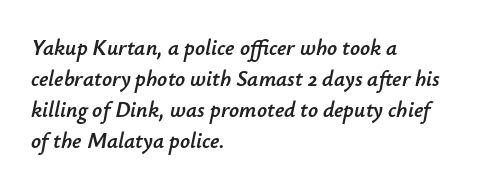
The image shows 22 px text type, italic (leaning right); set left-aligned, normal line spacing (1.41x), normal letter spacing, not underlined.
